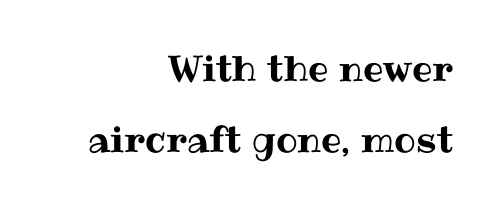
{"italic": "no", "width": "normal", "stroke_contrast": "medium", "x_height": "medium", "monospaced": "no", "underline": "no", "align": "right", "line_spacing": "loose", "line_spacing_ratio": 1.98, "letter_spacing": "normal", "letter_spacing_em": 0.0, "glyph_px": 36}
